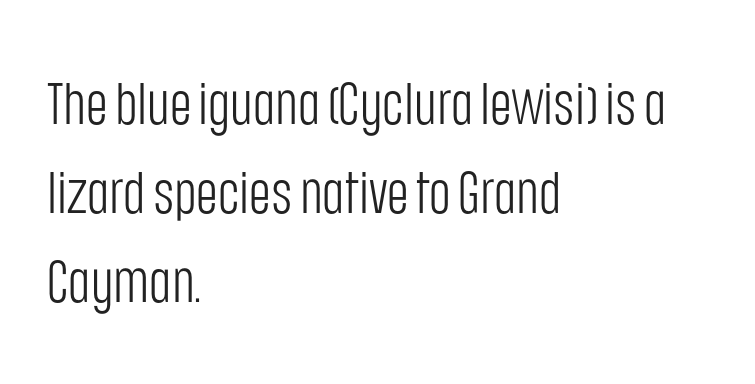
The image shows 59 px light, condensed sans-serif type, upright; set left-aligned, normal line spacing (1.51x), normal letter spacing, not underlined; low stroke contrast and a large x-height.
